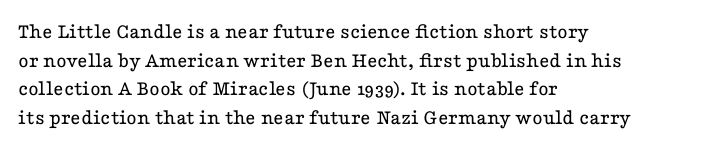
Check the space under the baseline: it is left empty. Characters follow at the spacing the type designer built in. These glyphs show unthickened strokes, regular width or finer. This is the regular roman posture of the typeface. A typesetter would call this leading conventional body-copy spacing. The compositor pushed each line to the left boundary.
